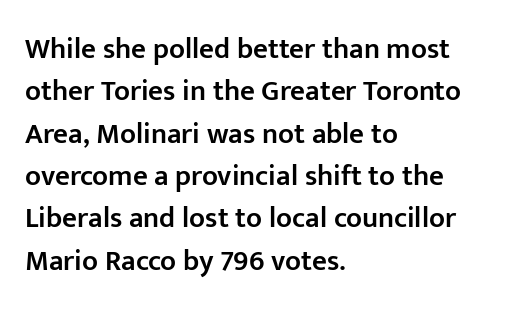
{"serif": "no", "italic": "no", "bold": "semi", "weight": "semibold", "width": "normal", "stroke_contrast": "low", "x_height": "medium", "monospaced": "no", "underline": "no", "align": "left", "line_spacing": "normal", "line_spacing_ratio": 1.46, "letter_spacing": "normal", "letter_spacing_em": 0.0, "glyph_px": 29}
